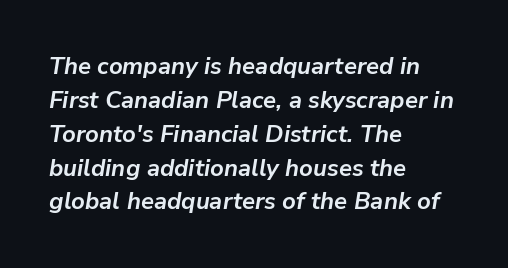
{"italic": "yes", "lean": "right", "slant_degrees": 9, "bold": "yes", "underline": "no", "align": "left", "line_spacing": "normal", "line_spacing_ratio": 1.41, "letter_spacing": "normal", "letter_spacing_em": 0.0, "glyph_px": 24}
